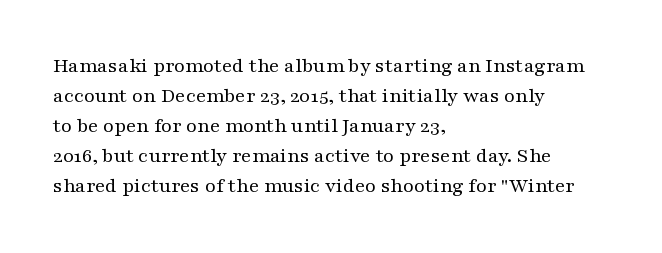
{"italic": "no", "bold": "no", "underline": "no", "align": "left", "line_spacing": "normal", "line_spacing_ratio": 1.43, "letter_spacing": "normal", "letter_spacing_em": 0.0, "glyph_px": 21}
